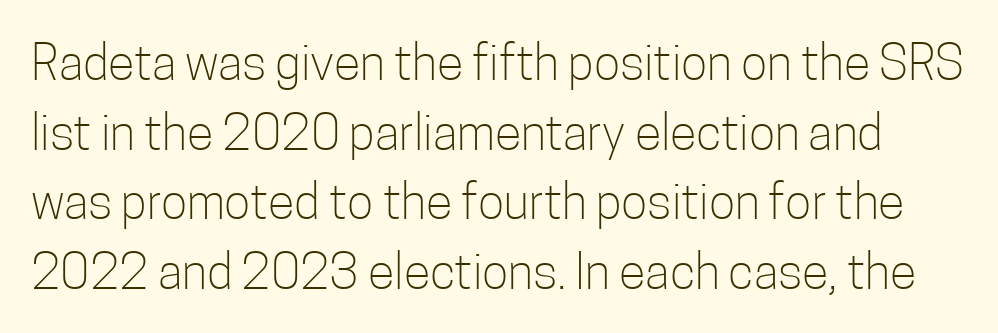
The image shows 49 px light, condensed sans-serif type, upright; set normal line spacing (1.42x), normal letter spacing, not underlined; low stroke contrast and a medium x-height.
